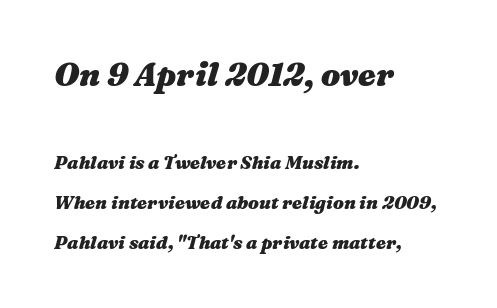
{"italic": "yes", "lean": "right", "slant_degrees": 16, "bold": "yes", "weight": "heavy", "width": "wide", "stroke_contrast": "medium", "x_height": "medium", "monospaced": "no", "underline": "no", "align": "left", "line_spacing": "loose", "line_spacing_ratio": 2.22, "letter_spacing": "normal", "letter_spacing_em": 0.0, "larger_block": "first", "size_ratio": 1.78, "glyph_px": 32}
